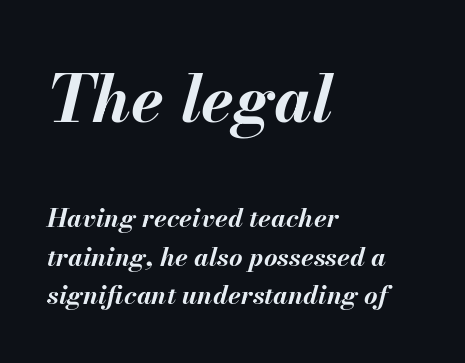
Q: Is the text bold? A: Yes.
Q: Is the text italic (slanted)? A: Yes, it leans right by about 13 degrees.
Q: Is the text underlined? A: No.
Q: How is the paragraph aligned? A: Left-aligned.
Q: Is the spacing between letters normal or unusually wide? A: Normal.
Q: Is the spacing between lines tight, normal or loose? A: Normal.
Q: Which block of text is set in a larger size, the first (top) or the second (bottom)? A: The first (top) one.
Q: Width (condensed, normal, or wide)? A: Normal.
Q: Stroke contrast? A: Medium.
Q: x-height? A: Small.
Q: Monospaced? A: No.
